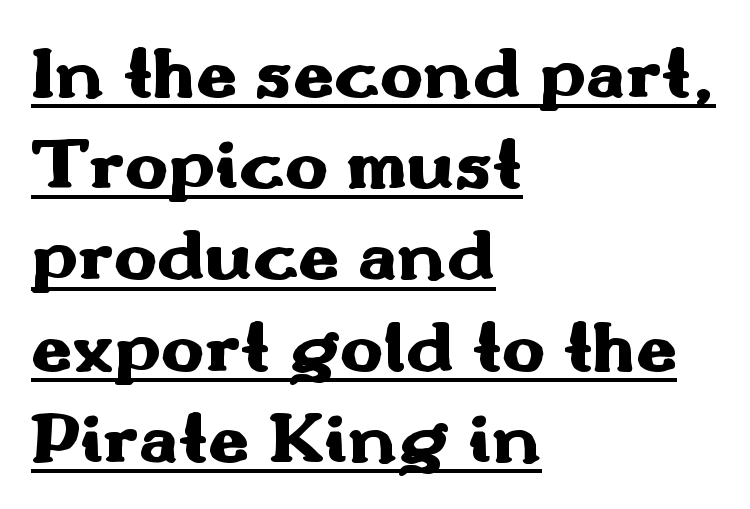
Q: Is the text bold? A: Yes.
Q: Is the text italic (slanted)? A: No, it is upright.
Q: Is the typeface a serif or a sans-serif typeface? A: Sans-serif.
Q: Is the text underlined? A: Yes.
Q: How is the paragraph aligned? A: Left-aligned.
Q: Is the spacing between letters normal or unusually wide? A: Normal.
Q: Is the spacing between lines tight, normal or loose? A: Normal.
Q: Width (condensed, normal, or wide)? A: Wide.
Q: Stroke contrast? A: Medium.
Q: x-height? A: Small.
Q: Monospaced? A: No.
